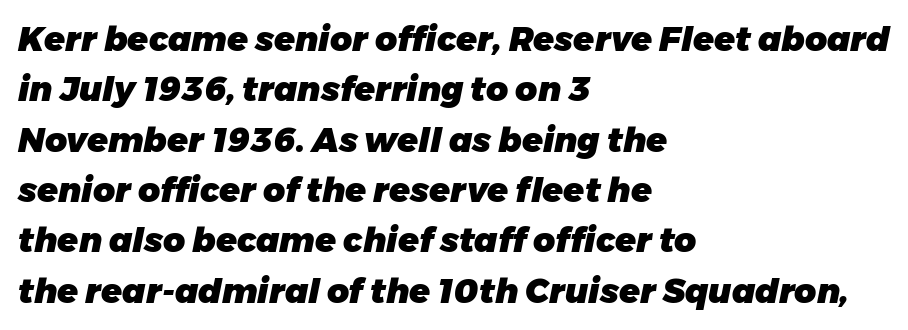
The text block is weighted toward the left margin, trailing off unevenly rightward. Does extra space separate the letters? No, they use regular spacing. Each letter keeps its own natural width here, so spacing adapts to shape. If you drew a line through each stem, it would be angled.
